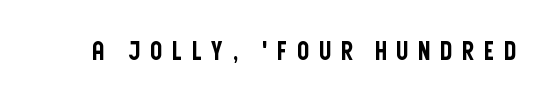
Does the lettering tilt? It doesn't — this is upright. Quick note: underline off. Is the letter spacing exaggerated? Yes — the characters are pushed far apart.
